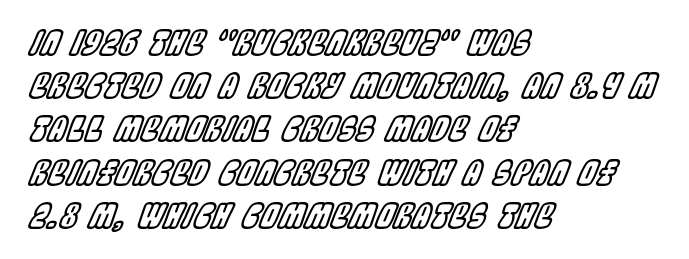
Q: Is the text italic (slanted)? A: Yes, it leans right by about 22 degrees.
Q: Is the text underlined? A: No.
Q: How is the paragraph aligned? A: Left-aligned.
Q: Is the spacing between letters normal or unusually wide? A: Normal.
Q: Is the spacing between lines tight, normal or loose? A: Normal.
Q: Width (condensed, normal, or wide)? A: Condensed.
Q: x-height? A: Large.
Q: Monospaced? A: No.
